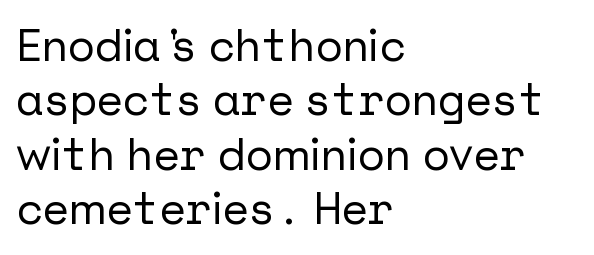
Q: Is the text italic (slanted)? A: No, it is upright.
Q: Is the typeface a serif or a sans-serif typeface? A: Sans-serif.
Q: Is the text underlined? A: No.
Q: How is the paragraph aligned? A: Left-aligned.
Q: Is the spacing between letters normal or unusually wide? A: Normal.
Q: Width (condensed, normal, or wide)? A: Normal.
Q: Stroke contrast? A: Low.
Q: x-height? A: Medium.
